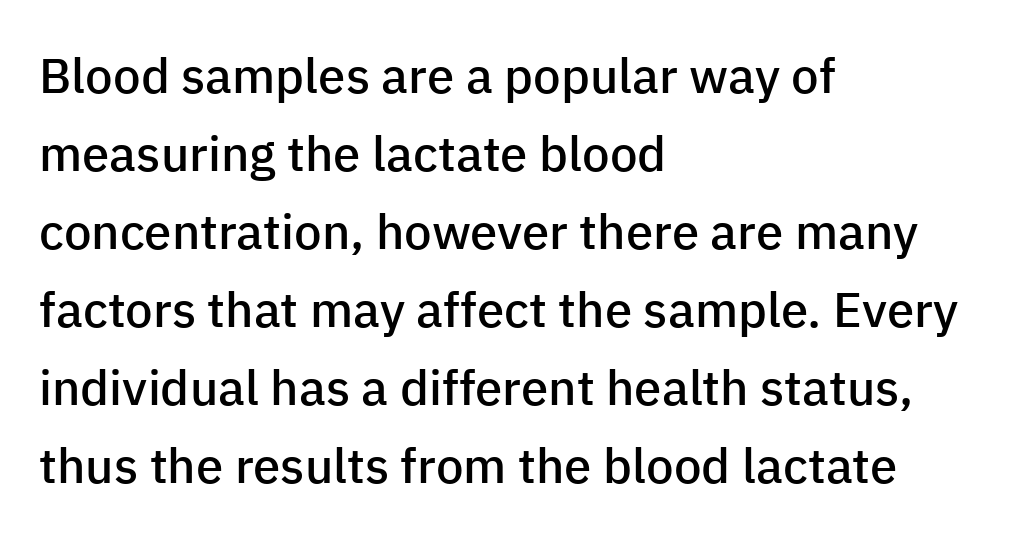
Q: Is the text bold? A: Semi-bold.
Q: Is the text italic (slanted)? A: No, it is upright.
Q: Is the typeface a serif or a sans-serif typeface? A: Sans-serif.
Q: Is the text underlined? A: No.
Q: How is the paragraph aligned? A: Left-aligned.
Q: Is the spacing between letters normal or unusually wide? A: Normal.
Q: Is the spacing between lines tight, normal or loose? A: Normal.
Q: Width (condensed, normal, or wide)? A: Normal.
Q: Stroke contrast? A: Low.
Q: x-height? A: Medium.
Q: Monospaced? A: No.
